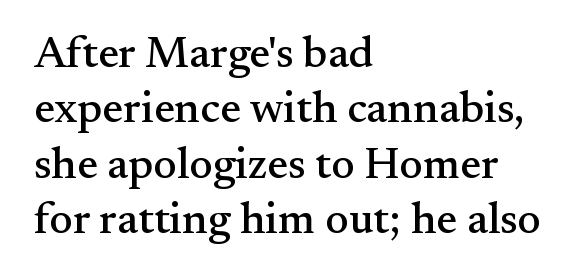
The image shows 44 px serif type, upright; set left-aligned, normal line spacing (1.26x), normal letter spacing, not underlined; medium stroke contrast and a small x-height.
